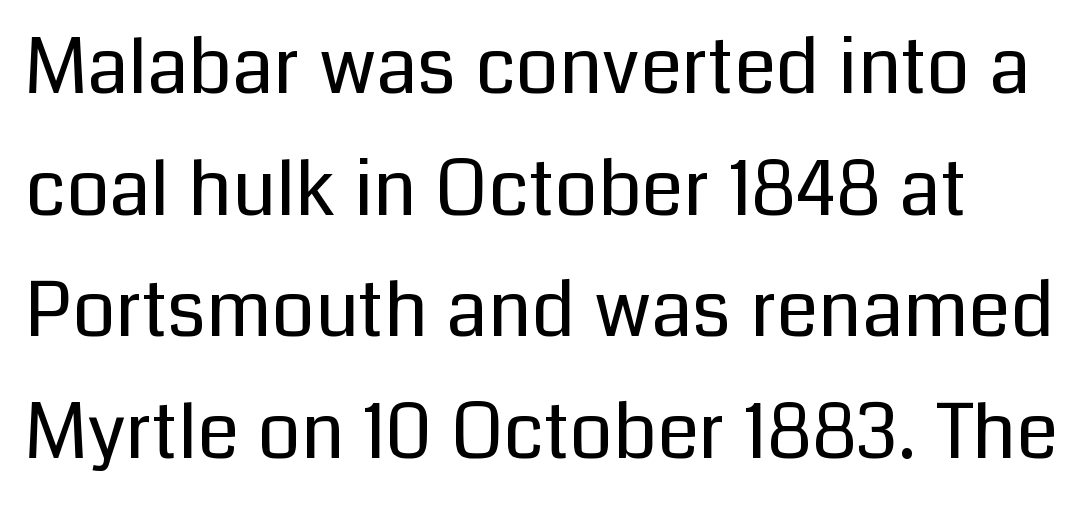
The image shows 76 px regular-weight sans-serif type, upright; set normal line spacing (1.6x), normal letter spacing, not underlined; low stroke contrast and a medium x-height.
